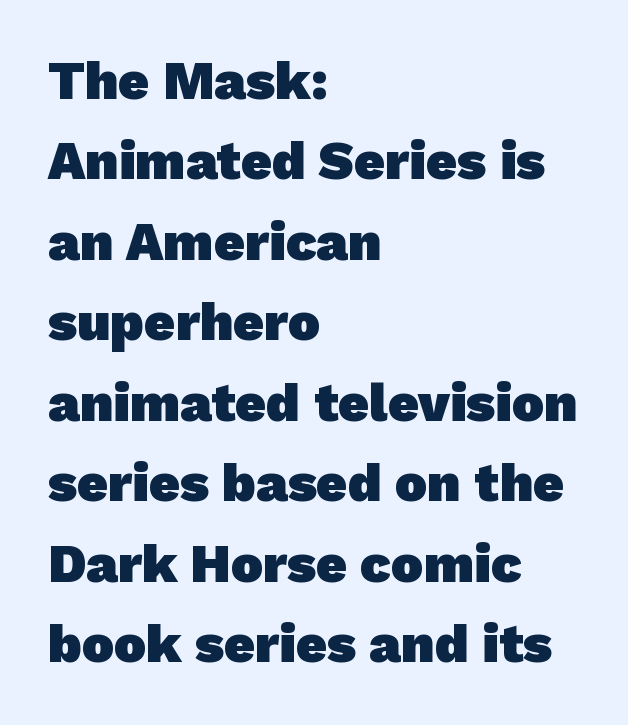
{"serif": "no", "bold": "yes", "weight": "heavy", "width": "normal", "stroke_contrast": "low", "x_height": "medium", "monospaced": "no", "underline": "no", "align": "left", "line_spacing": "normal", "line_spacing_ratio": 1.49, "letter_spacing": "normal", "letter_spacing_em": 0.0, "glyph_px": 54}
